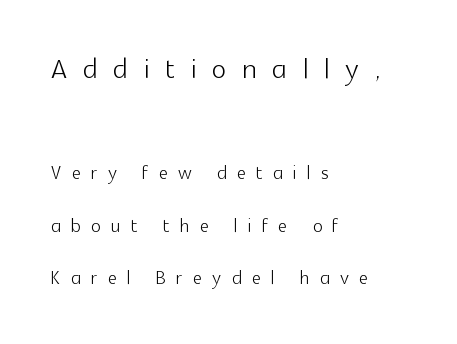
{"serif": "no", "italic": "no", "bold": "no", "weight": "light", "width": "normal", "x_height": "medium", "monospaced": "no", "underline": "no", "align": "left", "line_spacing": "loose", "line_spacing_ratio": 2.1, "letter_spacing": "wide", "letter_spacing_em": 0.42, "larger_block": "first", "size_ratio": 1.52, "glyph_px": 38}
